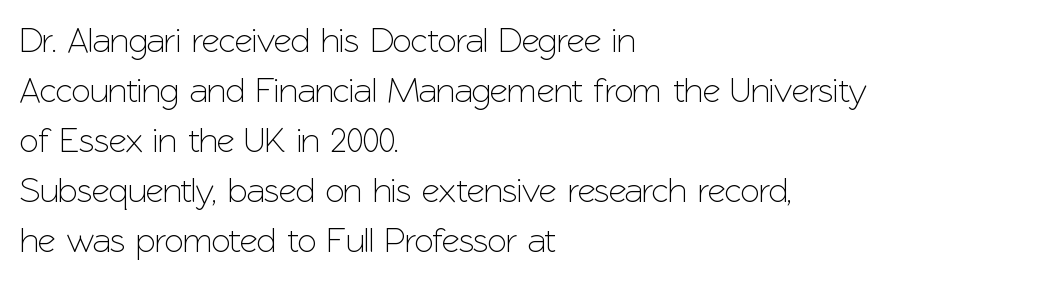
The passage shown is typed in a proportional face where columns would drift. No word sits above an underline. The lines are quadded left. The typography opts for an upright posture over an oblique one. Unlike a traditional serif, this face leaves its strokes unadorned. One glance says typical: line gaps are just what's usual.
